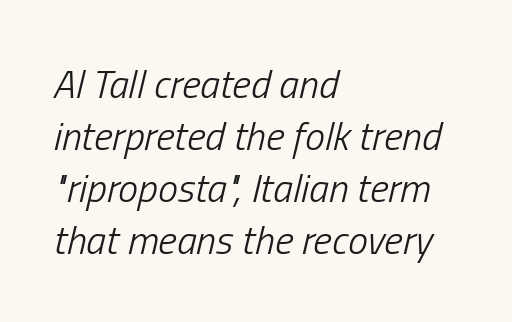
The image shows 40 px light, condensed type, italic (leaning right); set left-aligned, normal line spacing (1.3x), normal letter spacing, not underlined; low stroke contrast and a medium x-height.
